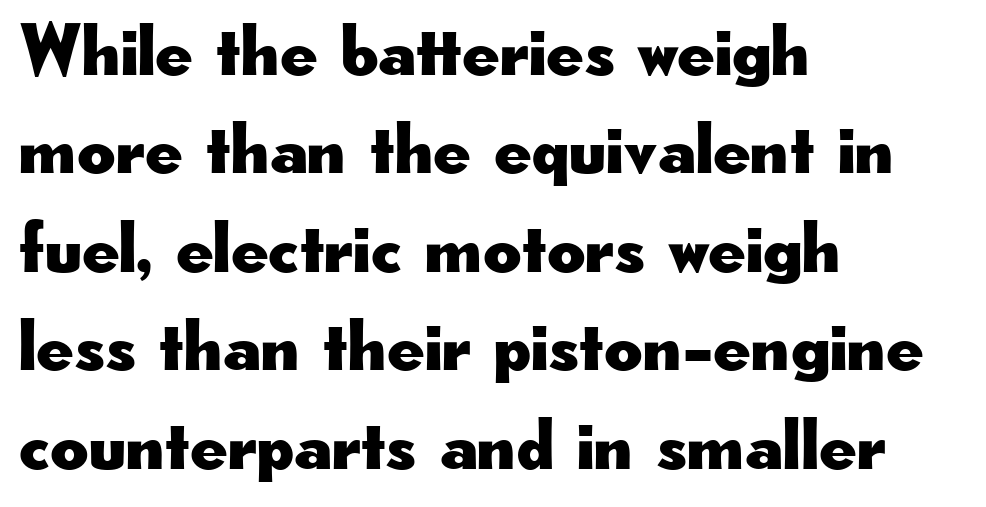
The image shows 74 px wide sans-serif type, upright; set left-aligned, normal line spacing (1.33x), normal letter spacing, not underlined; low stroke contrast and a small x-height.
